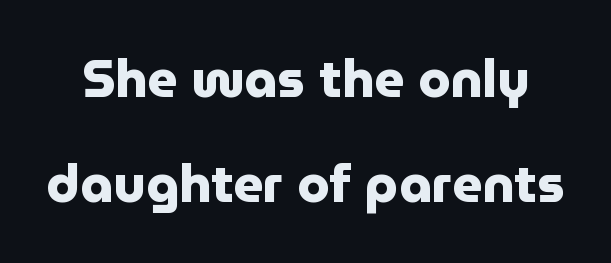
Posture: straight, roman, zero tilt. Reading down the column, the eye jumps a long way to each next line. There is no visible air inserted between adjacent glyphs. The letters carry no serifs — their stems end cleanly without finishing strokes. These words are printed bold, with thick strokes throughout.
